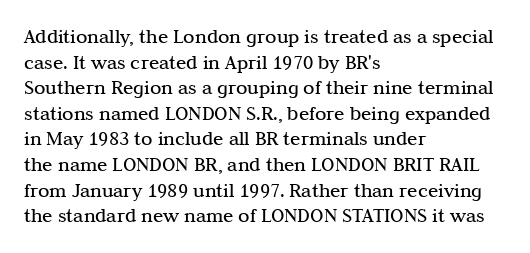
Q: Is the text bold? A: No.
Q: Is the text italic (slanted)? A: No, it is upright.
Q: Is the text underlined? A: No.
Q: How is the paragraph aligned? A: Left-aligned.
Q: Is the spacing between letters normal or unusually wide? A: Normal.
